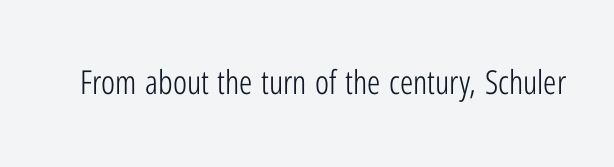
{"serif": "no", "italic": "no", "bold": "no", "weight": "light", "width": "condensed", "stroke_contrast": "low", "x_height": "medium", "monospaced": "no", "underline": "no", "letter_spacing": "normal", "letter_spacing_em": 0.0, "glyph_px": 33}
